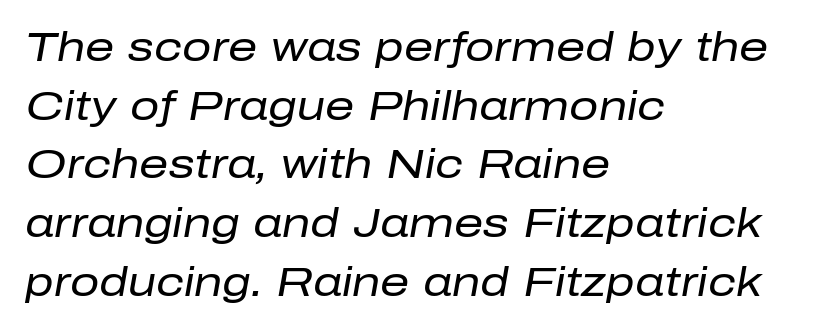
The rag falls on the right side of this text block. The passage shown is not bold in any degree. The letterforms sit shoulder to shoulder at normal distance. The lines sit at an ordinary, default distance from one another. These lines are rendered in a variable-pitch font.
